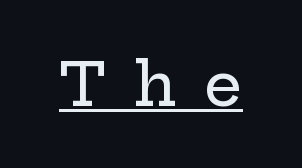
To sum up the face: it has serifs. Beneath each row of characters lies a ruled line. Ascenders rise straight up at ninety degrees. Here the designer chose a conventional face with non-uniform glyph widths. The rendering inserts visible extra space after every character.
